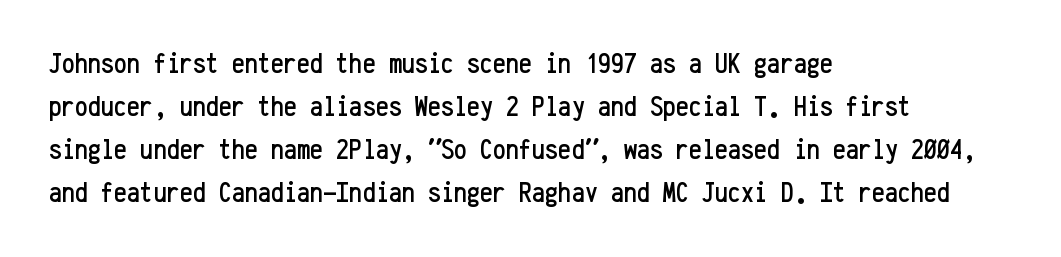
{"serif": "no", "italic": "no", "width": "condensed", "stroke_contrast": "low", "x_height": "medium", "monospaced": "yes", "underline": "no", "align": "left", "line_spacing": "normal", "line_spacing_ratio": 1.48, "letter_spacing": "normal", "letter_spacing_em": 0.0, "glyph_px": 29}
